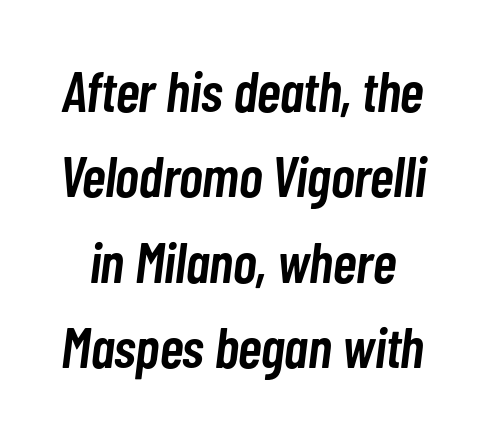
Nobody touched the tracking dial on this one. Would a proofreader flag this as italicized? Yes. One glance says typical: line gaps are just what's usual. Weight: semibold (demi).
